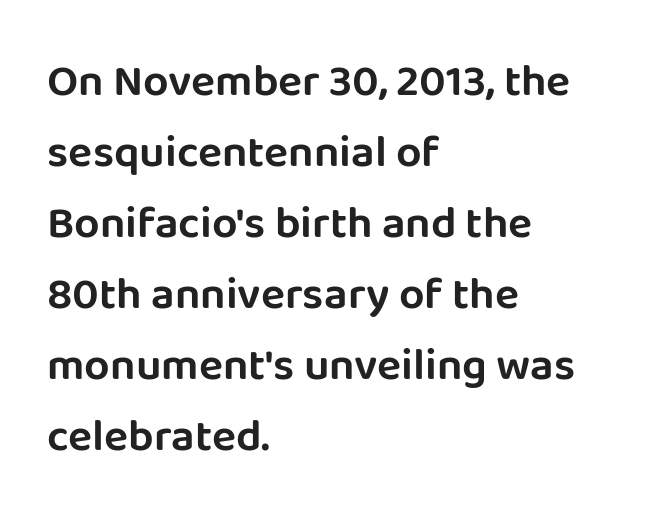
Default kerning and tracking; the words read as compact shapes. This sample has the flowing, uneven cadence of proportional lettering. The lines in this sample share a left origin and differ only in where they stop. The rows are spaced the way most documents space them.
